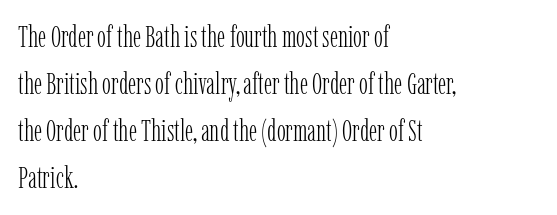
Q: Is the text bold? A: No.
Q: Is the text italic (slanted)? A: No, it is upright.
Q: Is the typeface a serif or a sans-serif typeface? A: Serif.
Q: Is the text underlined? A: No.
Q: How is the paragraph aligned? A: Left-aligned.
Q: Is the spacing between letters normal or unusually wide? A: Normal.
Q: Is the spacing between lines tight, normal or loose? A: Normal.
Q: Width (condensed, normal, or wide)? A: Condensed.
Q: Stroke contrast? A: Low.
Q: x-height? A: Medium.
Q: Monospaced? A: No.
